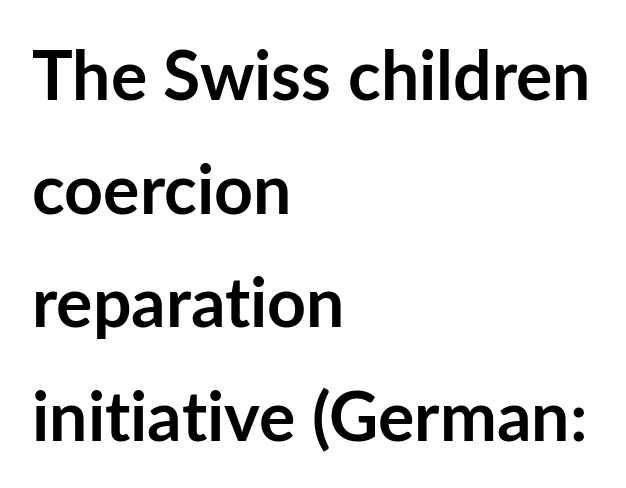
The image shows 68 px semibold sans-serif type, upright; set left-aligned, normal line spacing (1.67x), normal letter spacing, not underlined; low stroke contrast and a medium x-height.
